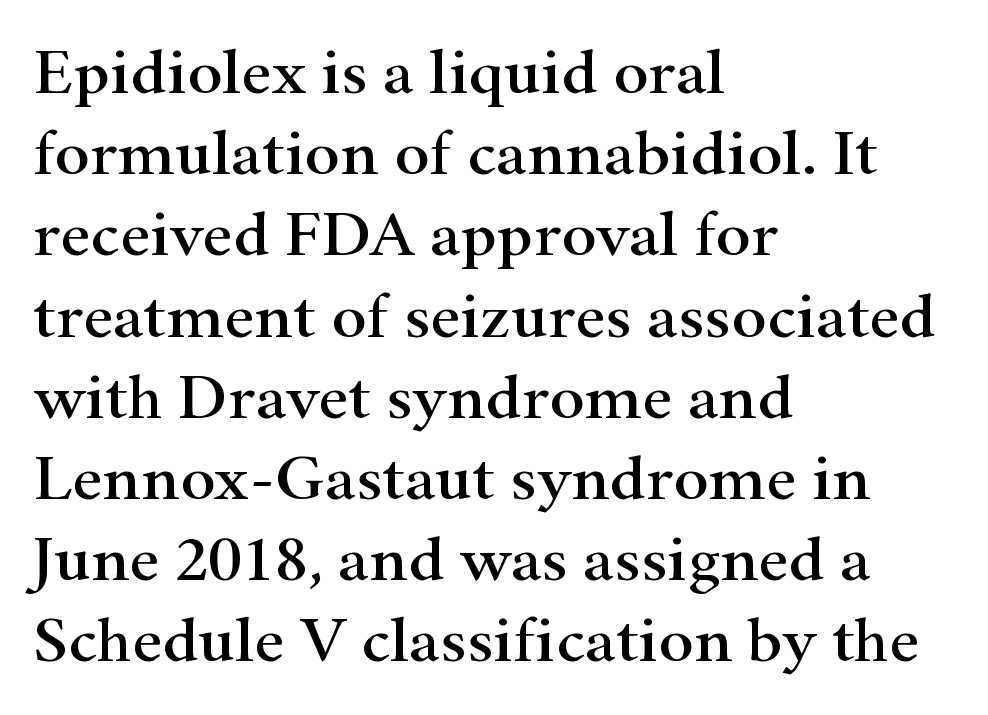
The image shows 66 px wide serif type, upright; set left-aligned, line spacing 1.23x, normal letter spacing, not underlined; high stroke contrast and a small x-height.
